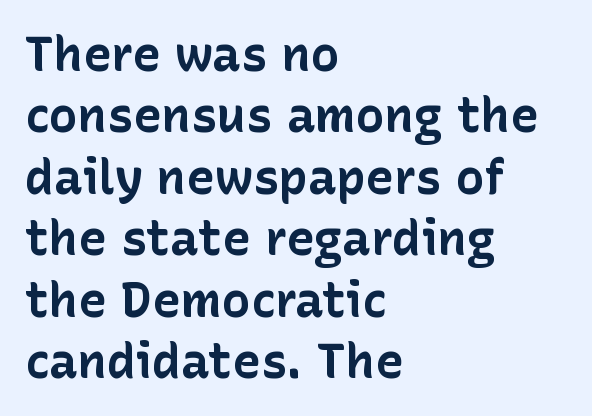
Default kerning and tracking; the words read as compact shapes. The type family on display is of the sans-serif kind. The font is running at its bold setting. Baseline-to-baseline distance is the conventional proportion of letter height. The baseline area is clear. Note the varied advance widths — an 'i' is clearly narrower than an 'm'.
